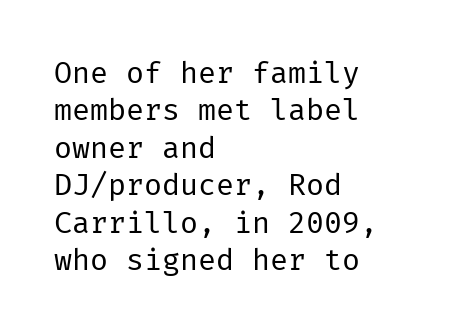
{"serif": "no", "italic": "no", "bold": "no", "weight": "regular", "width": "normal", "stroke_contrast": "low", "x_height": "medium", "underline": "no", "align": "left", "line_spacing": "normal", "line_spacing_ratio": 1.25, "letter_spacing": "normal", "letter_spacing_em": 0.0, "glyph_px": 30}
